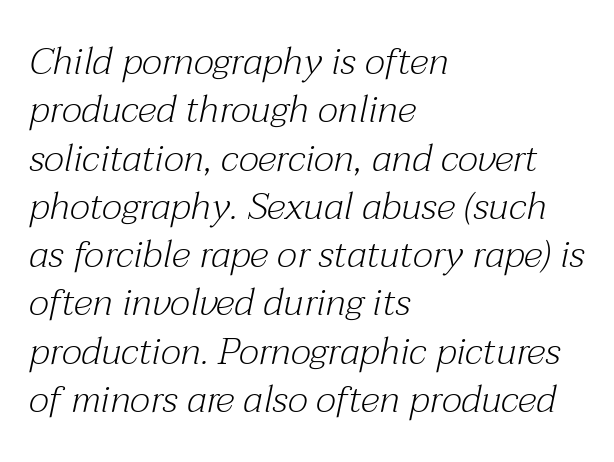
{"serif": "yes", "italic": "yes", "lean": "right", "slant_degrees": 12, "bold": "no", "weight": "light", "width": "normal", "stroke_contrast": "medium", "x_height": "medium", "monospaced": "no", "underline": "no", "align": "left", "line_spacing": "normal", "line_spacing_ratio": 1.27, "letter_spacing": "normal", "letter_spacing_em": 0.0, "glyph_px": 38}
